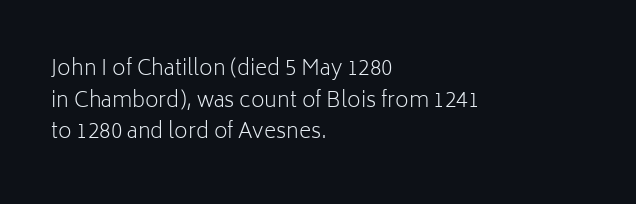
{"italic": "no", "bold": "no", "underline": "no", "align": "left", "line_spacing": "normal", "line_spacing_ratio": 1.51, "letter_spacing": "normal", "letter_spacing_em": 0.0, "glyph_px": 21}
